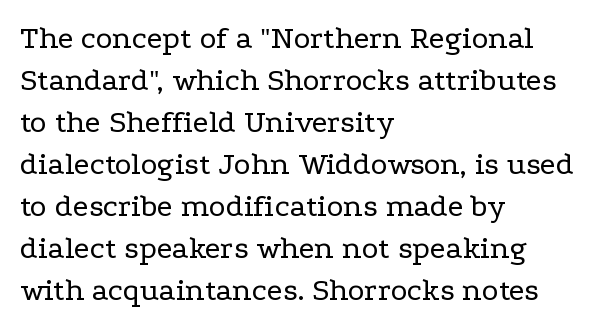
Horizontal bands of white between lines are of average thickness. The ragged edge is on the right, which tells us the setting is flush left. Nope, not italic — everything's standing straight. The passage shown is not underscored anywhere. On a weight scale, this lands at 450 or below.
